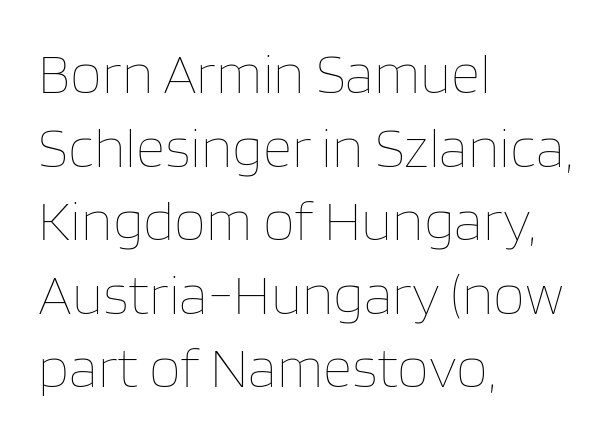
The type sits square on the baseline with zero lean. Is the letter spacing exaggerated? No — it looks like the ordinary default. The strokes carry an ordinary text weight at most. The string is rendered with underlining switched off. The rows are spaced the way most documents space them.
